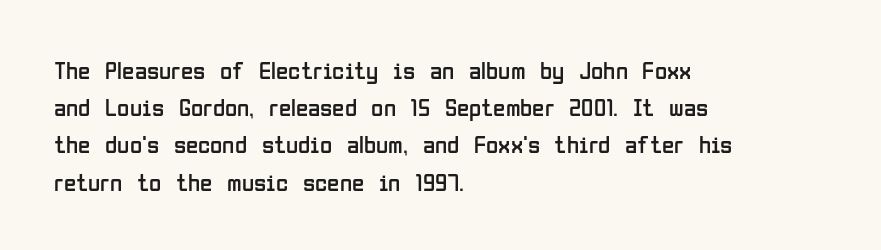
{"italic": "no", "bold": "no", "underline": "no", "align": "left", "line_spacing": "normal", "line_spacing_ratio": 1.49, "letter_spacing": "normal", "letter_spacing_em": 0.0, "glyph_px": 25}
